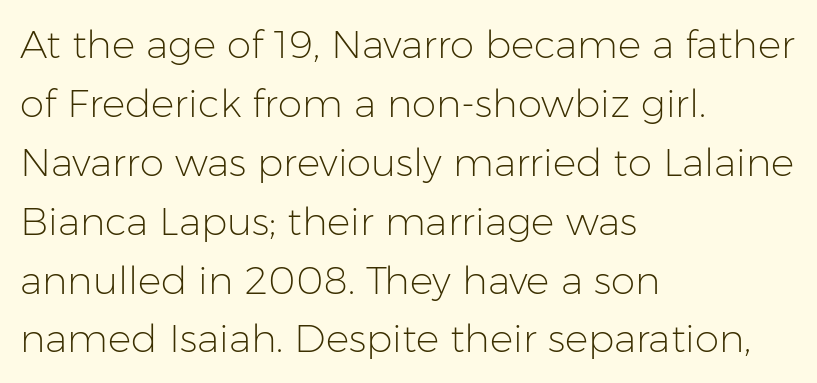
The image shows 39 px light sans-serif type, upright; set left-aligned, normal line spacing (1.51x), normal letter spacing, not underlined; low stroke contrast and a medium x-height.
